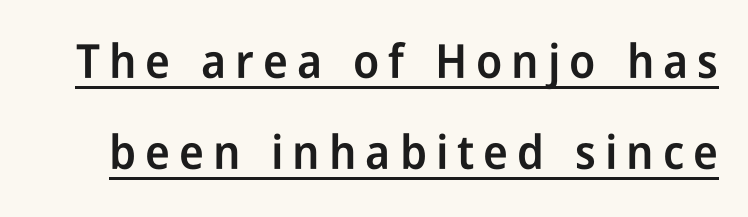
The image shows 47 px semibold, condensed sans-serif type, upright; set loose line spacing (1.94x), underlined; low stroke contrast and a medium x-height.
